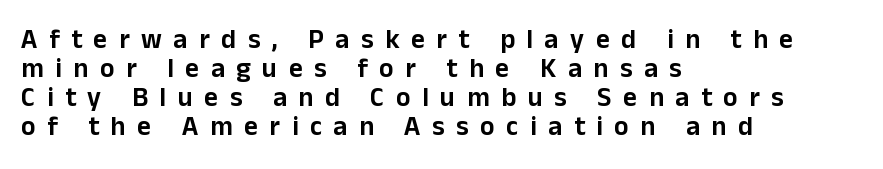
{"italic": "no", "underline": "no", "align": "left", "line_spacing": "tight", "line_spacing_ratio": 1.08, "letter_spacing": "wide", "letter_spacing_em": 0.43, "glyph_px": 27}
